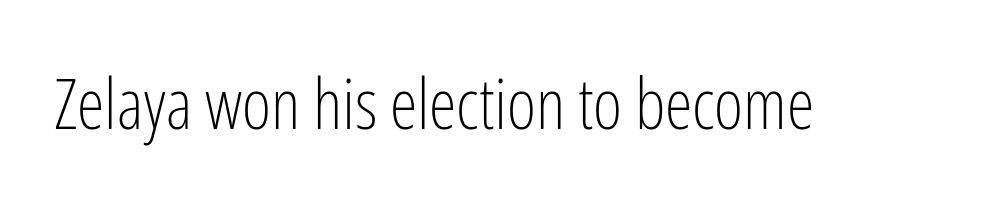
Q: Is the text bold? A: No.
Q: Is the text italic (slanted)? A: No, it is upright.
Q: Is the typeface a serif or a sans-serif typeface? A: Sans-serif.
Q: Is the text underlined? A: No.
Q: Is the spacing between letters normal or unusually wide? A: Normal.
Q: Width (condensed, normal, or wide)? A: Condensed.
Q: Stroke contrast? A: Low.
Q: x-height? A: Medium.
Q: Monospaced? A: No.
